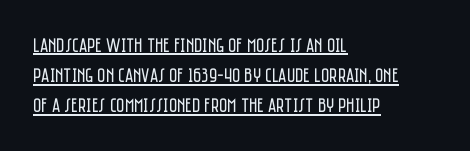
{"italic": "no", "bold": "no", "underline": "yes", "align": "left", "line_spacing": "normal", "line_spacing_ratio": 1.51, "letter_spacing": "normal", "letter_spacing_em": 0.0, "glyph_px": 20}
